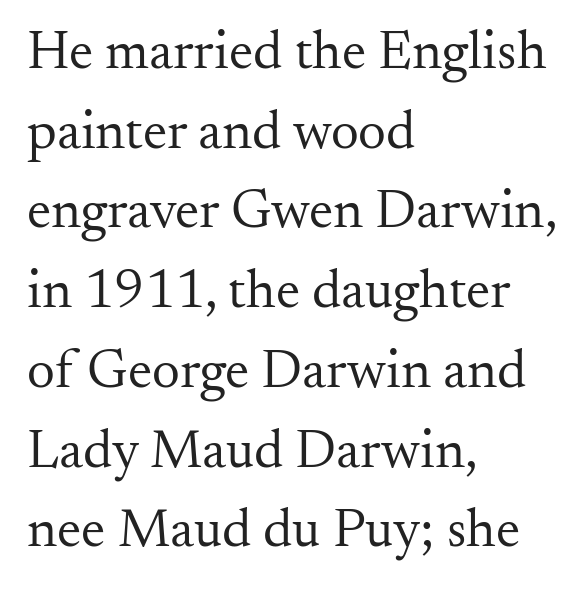
Q: Is the text bold? A: No.
Q: Is the text italic (slanted)? A: No, it is upright.
Q: Is the typeface a serif or a sans-serif typeface? A: Serif.
Q: Is the text underlined? A: No.
Q: How is the paragraph aligned? A: Left-aligned.
Q: Is the spacing between letters normal or unusually wide? A: Normal.
Q: Is the spacing between lines tight, normal or loose? A: Normal.
Q: Width (condensed, normal, or wide)? A: Normal.
Q: Stroke contrast? A: Medium.
Q: x-height? A: Small.
Q: Monospaced? A: No.
